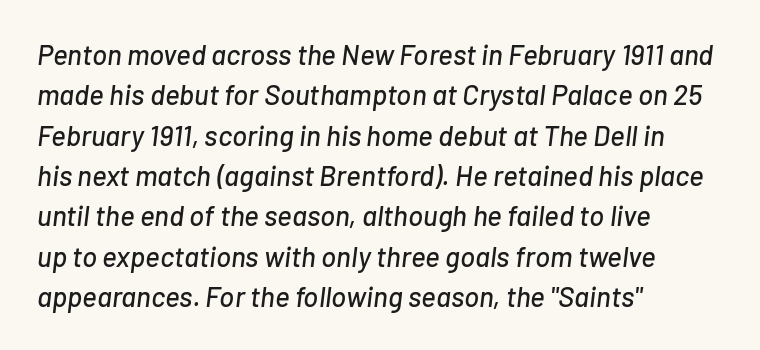
You can tell it's italic because the verticals aren't actually vertical. The rendering anchors every line to the left-hand side. These lines are rendered in a variable-pitch font. The passage shown has conventional tracking throughout. The gap between lines stays unmarked.
